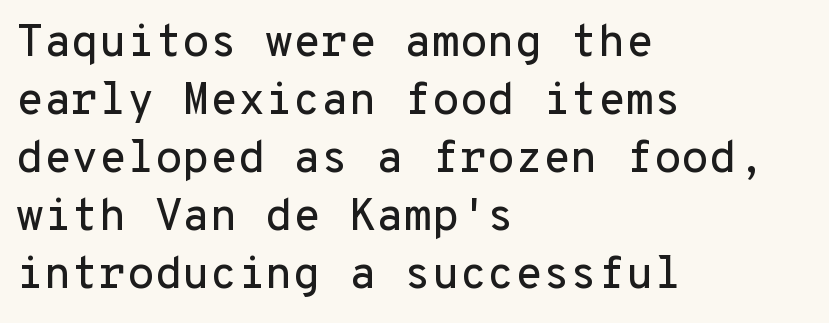
If you drew a ruler down the left edge, every line would touch it. Nope, not italic — everything's standing straight. A typesetter would call this monospace, since all characters share one set width. Glyph-to-glyph distance matches everyday printed text. Only glyphs here, with clear space below each row. Look at the bottom of the vertical strokes: they stop flat, with no serifs.
